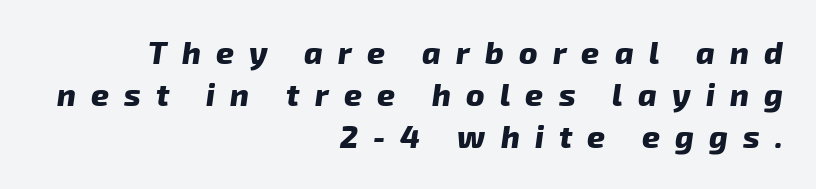
Q: Is the text bold? A: Yes.
Q: Is the text italic (slanted)? A: Yes, it leans right by about 8 degrees.
Q: Is the text underlined? A: No.
Q: How is the paragraph aligned? A: Right-aligned.
Q: Is the spacing between letters normal or unusually wide? A: Unusually wide.
Q: Is the spacing between lines tight, normal or loose? A: Normal.
Q: Width (condensed, normal, or wide)? A: Normal.
Q: Stroke contrast? A: Low.
Q: x-height? A: Medium.
Q: Monospaced? A: No.
